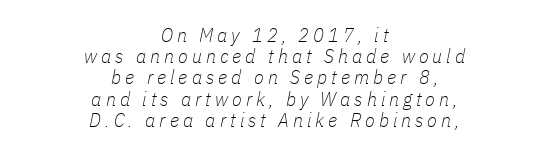
Line starts and ends both wander, symmetrically. The letterforms stand isolated, each surrounded by extra space. The leading is snug, giving the passage a crowded texture. Every character sits at an angle, as italics do. Beneath every word, the page is bare.
